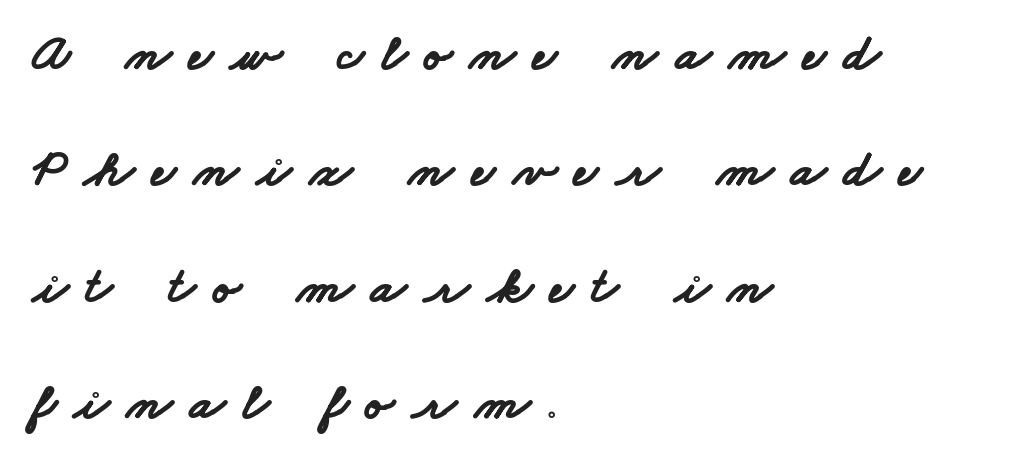
Q: Is the text bold? A: Yes.
Q: Is the typeface a serif or a sans-serif typeface? A: Sans-serif.
Q: Is the text underlined? A: No.
Q: How is the paragraph aligned? A: Left-aligned.
Q: Is the spacing between letters normal or unusually wide? A: Unusually wide.
Q: Is the spacing between lines tight, normal or loose? A: Loose.
Q: Width (condensed, normal, or wide)? A: Wide.
Q: Stroke contrast? A: Low.
Q: x-height? A: Small.
Q: Monospaced? A: No.
